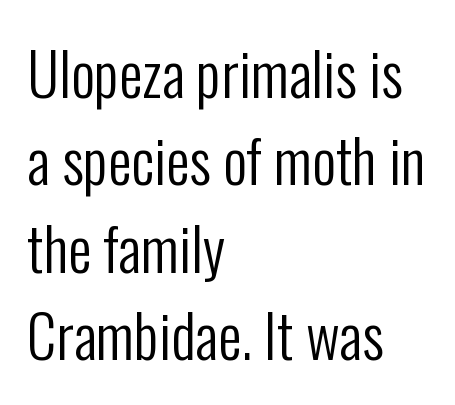
Q: Is the text bold? A: No.
Q: Is the text italic (slanted)? A: No, it is upright.
Q: Is the typeface a serif or a sans-serif typeface? A: Sans-serif.
Q: Is the text underlined? A: No.
Q: How is the paragraph aligned? A: Left-aligned.
Q: Is the spacing between letters normal or unusually wide? A: Normal.
Q: Is the spacing between lines tight, normal or loose? A: Normal.
Q: Width (condensed, normal, or wide)? A: Condensed.
Q: Stroke contrast? A: Low.
Q: x-height? A: Medium.
Q: Monospaced? A: No.
